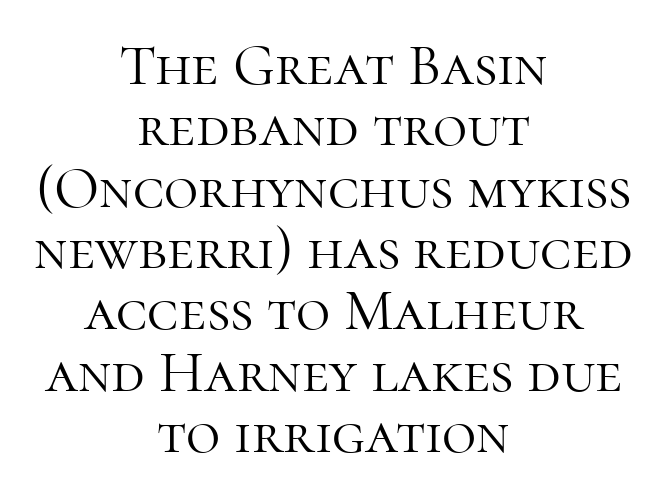
The image shows 59 px light serif type, upright; set centered, tight line spacing (1.04x), normal letter spacing, not underlined; high stroke contrast and a medium x-height.
